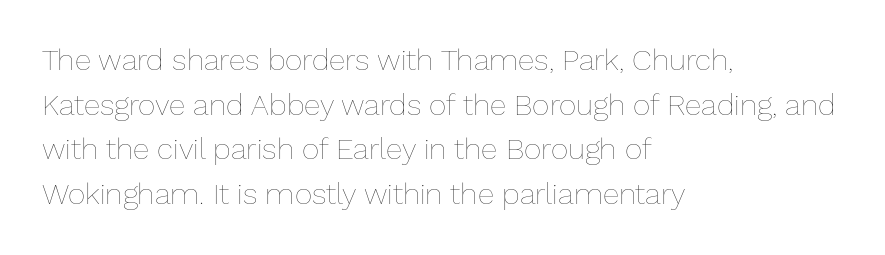
Q: Is the text bold? A: No.
Q: Is the text italic (slanted)? A: No, it is upright.
Q: Is the text underlined? A: No.
Q: How is the paragraph aligned? A: Left-aligned.
Q: Is the spacing between letters normal or unusually wide? A: Normal.
Q: Is the spacing between lines tight, normal or loose? A: Normal.
Q: Width (condensed, normal, or wide)? A: Normal.
Q: Stroke contrast? A: Low.
Q: x-height? A: Medium.
Q: Monospaced? A: No.
